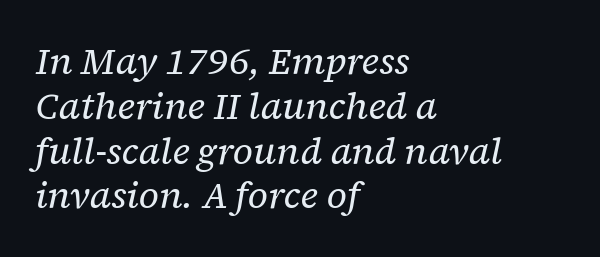
Reading down the block, your eye returns to a fixed left position each line. Stroke mass is kept to a normal reading level or below. Note: serifs present on the glyphs. Notice how the stems are inclined rather than vertical — that's the hallmark of italics. Quick note: underline off.
